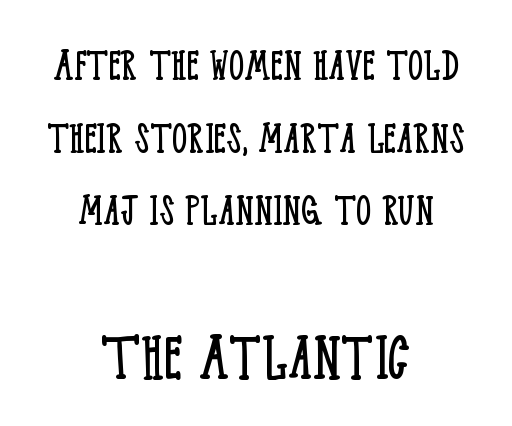
Q: Is the text bold? A: No.
Q: Is the text italic (slanted)? A: No, it is upright.
Q: Is the typeface a serif or a sans-serif typeface? A: Serif.
Q: Is the text underlined? A: No.
Q: How is the paragraph aligned? A: Centered.
Q: Is the spacing between letters normal or unusually wide? A: Normal.
Q: Is the spacing between lines tight, normal or loose? A: Normal.
Q: Which block of text is set in a larger size, the first (top) or the second (bottom)? A: The second (bottom) one.
Q: Width (condensed, normal, or wide)? A: Condensed.
Q: Stroke contrast? A: Low.
Q: x-height? A: Large.
Q: Monospaced? A: No.
